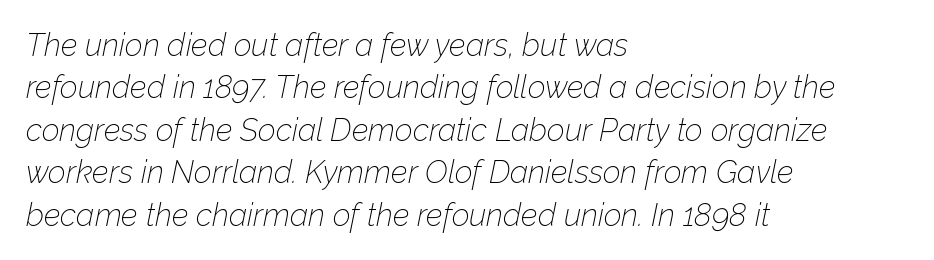
{"italic": "yes", "lean": "right", "slant_degrees": 12, "bold": "no", "weight": "thin", "width": "normal", "stroke_contrast": "low", "x_height": "medium", "monospaced": "no", "underline": "no", "align": "left", "line_spacing": "normal", "line_spacing_ratio": 1.37, "letter_spacing": "normal", "letter_spacing_em": 0.0, "glyph_px": 31}
